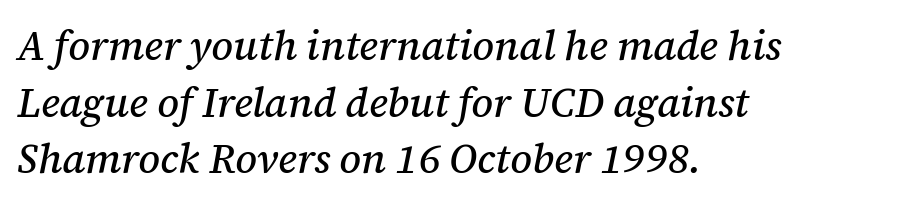
{"serif": "yes", "italic": "yes", "lean": "right", "slant_degrees": 12, "width": "normal", "stroke_contrast": "medium", "x_height": "medium", "monospaced": "no", "underline": "no", "align": "left", "line_spacing": "normal", "line_spacing_ratio": 1.38, "letter_spacing": "normal", "letter_spacing_em": 0.0, "glyph_px": 41}
